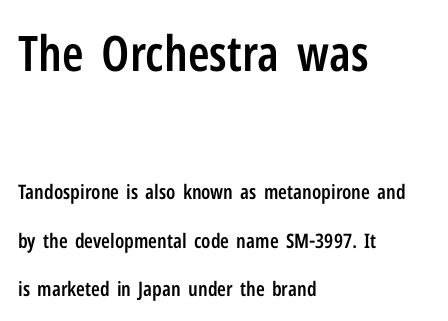
The image shows 49 px semibold, condensed sans-serif type, upright; set left-aligned, loose line spacing (2.44x), normal letter spacing, not underlined; the first (top) block is 2.45x larger; low stroke contrast and a medium x-height.
